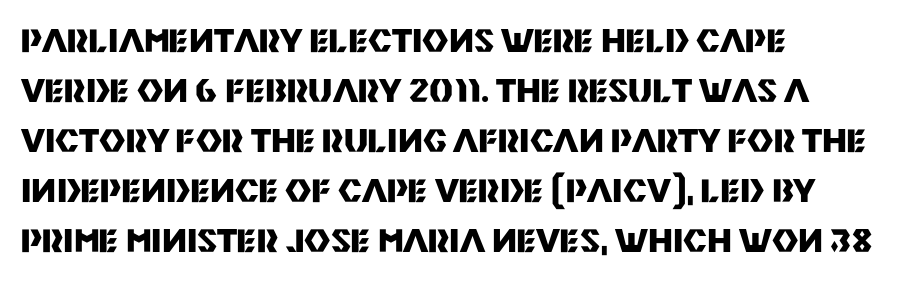
{"serif": "no", "italic": "no", "bold": "yes", "weight": "heavy", "width": "normal", "stroke_contrast": "medium", "x_height": "large", "monospaced": "no", "underline": "no", "align": "left", "line_spacing": "normal", "line_spacing_ratio": 1.56, "letter_spacing": "normal", "letter_spacing_em": 0.0, "glyph_px": 32}
